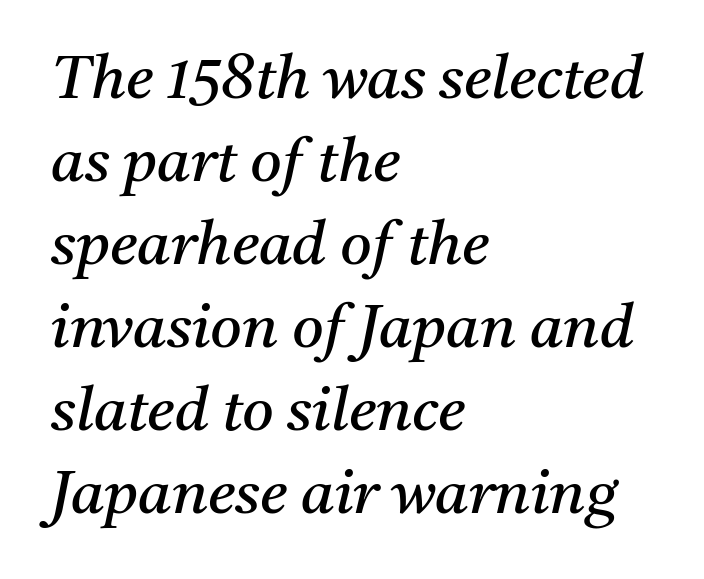
{"serif": "yes", "italic": "yes", "lean": "right", "slant_degrees": 11, "bold": "no", "weight": "regular", "width": "normal", "stroke_contrast": "medium", "x_height": "medium", "monospaced": "no", "underline": "no", "align": "left", "line_spacing": "normal", "line_spacing_ratio": 1.36, "letter_spacing": "normal", "letter_spacing_em": 0.0, "glyph_px": 61}
